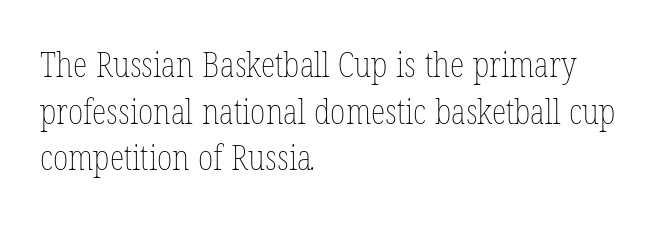
{"bold": "no", "weight": "thin", "width": "condensed", "stroke_contrast": "low", "x_height": "medium", "monospaced": "no", "underline": "no", "align": "left", "line_spacing": "normal", "line_spacing_ratio": 1.37, "letter_spacing": "normal", "letter_spacing_em": 0.0, "glyph_px": 34}
